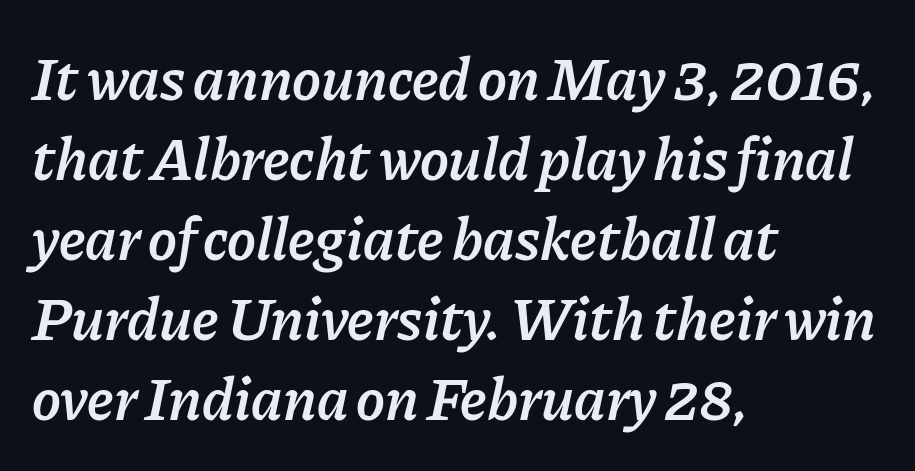
{"italic": "yes", "lean": "right", "slant_degrees": 11, "bold": "semi", "weight": "semibold", "width": "normal", "stroke_contrast": "low", "x_height": "medium", "monospaced": "no", "underline": "no", "align": "left", "line_spacing": "normal", "line_spacing_ratio": 1.31, "letter_spacing": "normal", "letter_spacing_em": 0.0, "glyph_px": 61}
